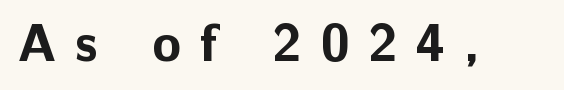
{"serif": "no", "italic": "no", "bold": "yes", "weight": "bold", "width": "normal", "stroke_contrast": "low", "x_height": "medium", "monospaced": "no", "underline": "no", "letter_spacing": "wide", "letter_spacing_em": 0.35, "glyph_px": 53}
